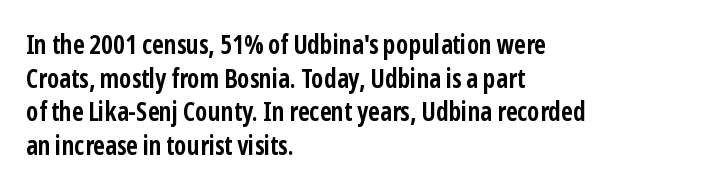
Regarding leading, the lines here are spaced in the standard way. Nothing unusual about the tracking: characters are spaced as the font intends. Clear beneath every line of the passage. The compositor pushed each line to the left boundary. Ascenders rise straight up at ninety degrees. The font is running at its bold setting.
